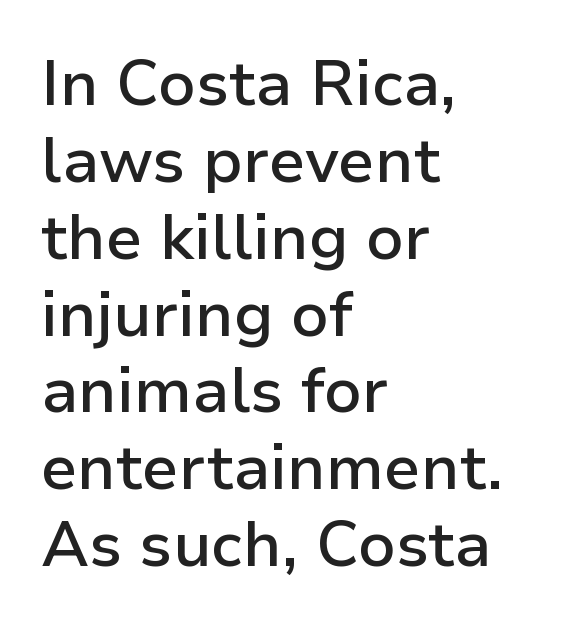
Q: Is the text bold? A: Semi-bold.
Q: Is the text italic (slanted)? A: No, it is upright.
Q: Is the typeface a serif or a sans-serif typeface? A: Sans-serif.
Q: Is the text underlined? A: No.
Q: How is the paragraph aligned? A: Left-aligned.
Q: Is the spacing between letters normal or unusually wide? A: Normal.
Q: Width (condensed, normal, or wide)? A: Normal.
Q: Stroke contrast? A: Low.
Q: x-height? A: Medium.
Q: Monospaced? A: No.
